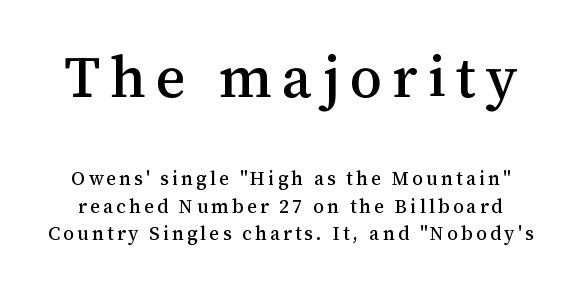
The image shows 58 px serif type, upright; set normal line spacing (1.43x), not underlined; the first (top) block is 3.05x larger; medium stroke contrast and a medium x-height.
